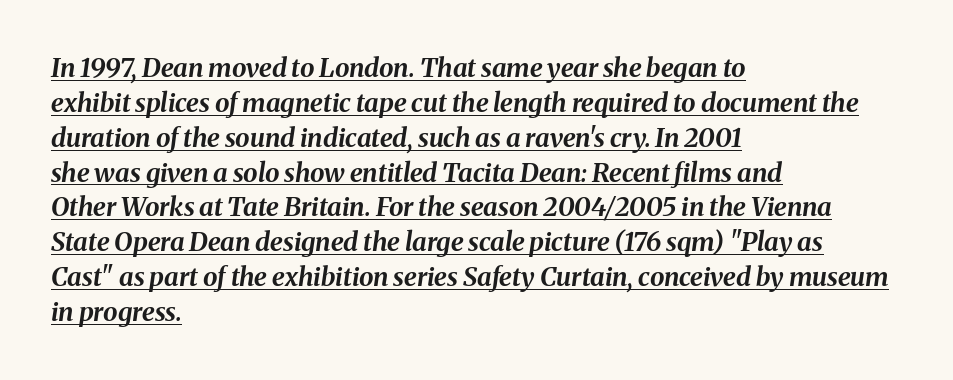
Q: Is the text bold? A: Yes.
Q: Is the text italic (slanted)? A: Yes, it leans right by about 8 degrees.
Q: Is the text underlined? A: Yes.
Q: How is the paragraph aligned? A: Left-aligned.
Q: Is the spacing between letters normal or unusually wide? A: Normal.
Q: Is the spacing between lines tight, normal or loose? A: Normal.
